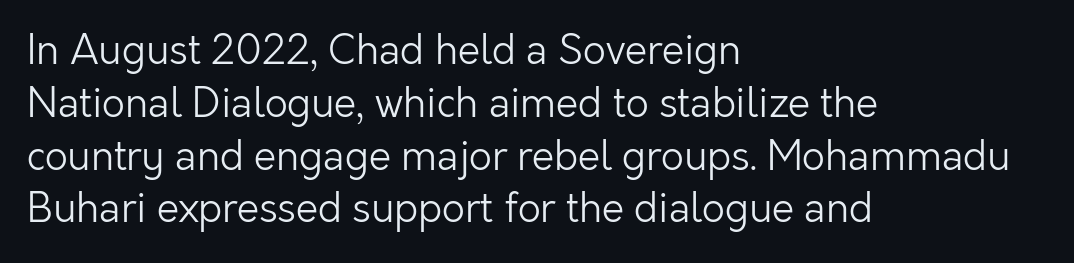
The image shows 40 px light sans-serif type, upright; set left-aligned, normal line spacing (1.32x), normal letter spacing, not underlined; low stroke contrast and a medium x-height.
